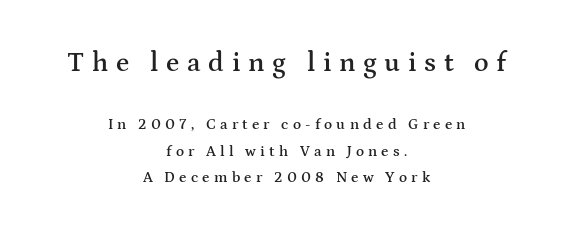
Q: Is the text bold? A: Semi-bold.
Q: Is the text italic (slanted)? A: No, it is upright.
Q: Is the text underlined? A: No.
Q: How is the paragraph aligned? A: Centered.
Q: Is the spacing between letters normal or unusually wide? A: Unusually wide.
Q: Which block of text is set in a larger size, the first (top) or the second (bottom)? A: The first (top) one.
